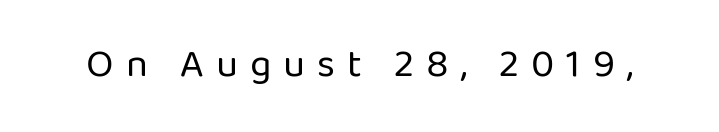
Nothing sits at the stroke ends, so this counts as sans-serif. Vertical strokes here are truly vertical. The letters advance in unequal steps, a hallmark of proportional type. The passage shown is not underscored anywhere. There is plenty of visible air inserted between adjacent glyphs. Unbolded letterforms with no extra heft.
